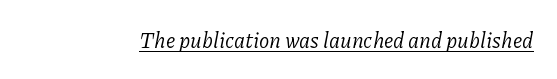
{"italic": "yes", "lean": "right", "slant_degrees": 11, "bold": "no", "underline": "yes", "letter_spacing": "normal", "letter_spacing_em": 0.0, "glyph_px": 21}
